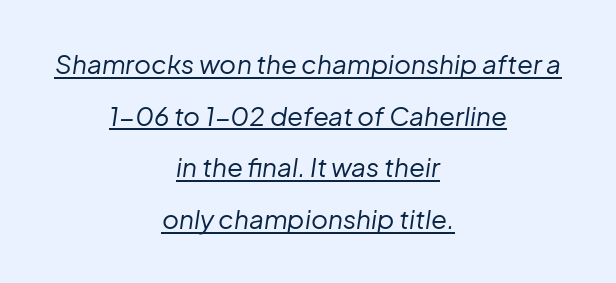
This is not heavy type; no bold has been used. Caption: multi-line text, centered on the measure. The space between consecutive lines is lavish. Is the letter spacing exaggerated? No — it looks like the ordinary default. Decoration check: the copy is underlined. You can tell it's italic because the verticals aren't actually vertical.
